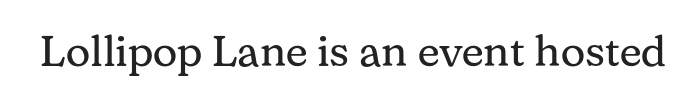
The image shows 43 px regular-weight serif type, upright; set normal letter spacing, not underlined; medium stroke contrast and a medium x-height.
